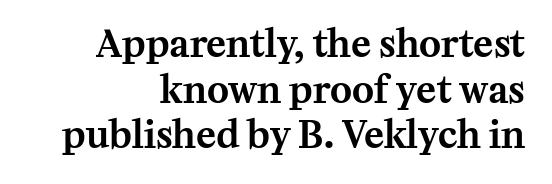
The image shows 37 px serif type, upright; set right-aligned, line spacing 1.23x, normal letter spacing, not underlined; medium stroke contrast and a medium x-height.
